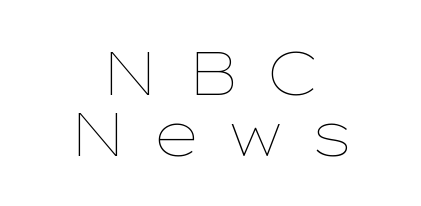
{"italic": "no", "bold": "no", "weight": "thin", "width": "wide", "stroke_contrast": "low", "x_height": "medium", "monospaced": "no", "underline": "no", "align": "center", "line_spacing": "tight", "line_spacing_ratio": 1.0, "letter_spacing": "wide", "letter_spacing_em": 0.43, "glyph_px": 61}
